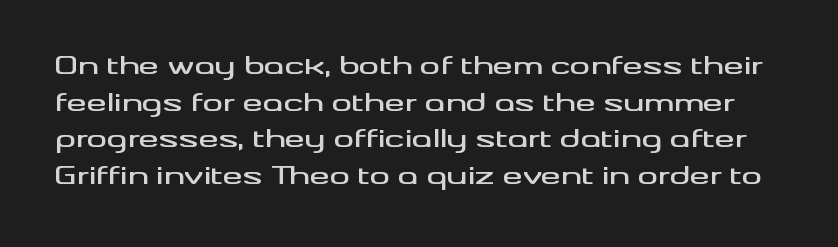
{"italic": "no", "underline": "no", "line_spacing": "normal", "line_spacing_ratio": 1.47, "letter_spacing": "normal", "letter_spacing_em": 0.0, "glyph_px": 25}
